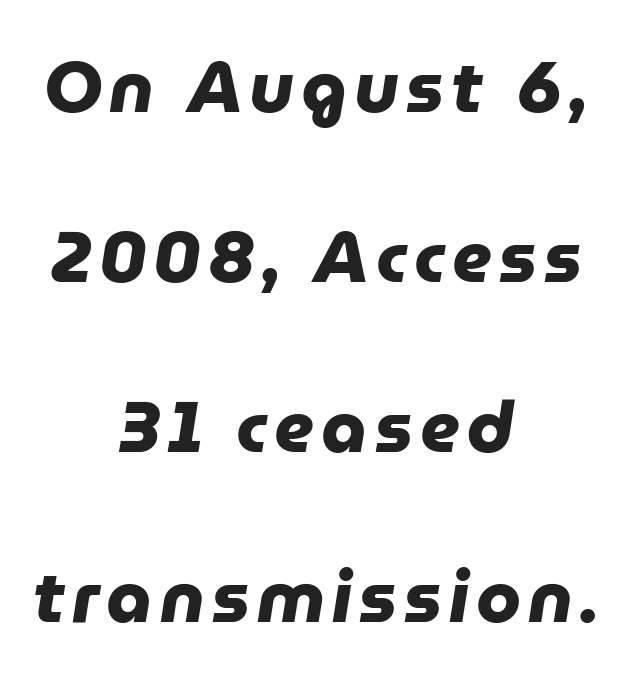
The image shows 72 px heavy sans-serif type; set centered, loose line spacing (2.36x), not underlined; low stroke contrast and a medium x-height.
